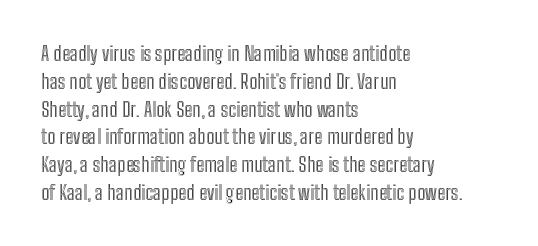
Ordinary non-slanted type is in use. If you drew a ruler down the left edge, every line would touch it. Underlining? Definitely not there. Rows of type keep a routine distance in the vertical direction. Observe the ordinary spacing: letters are neighbours, not strangers.
